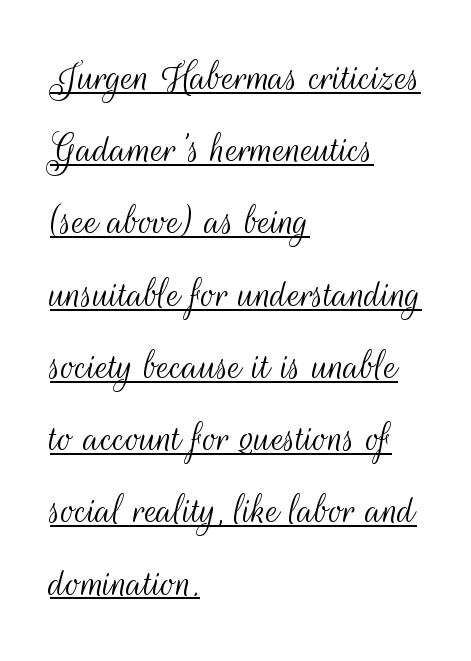
The image shows 46 px light, condensed sans-serif type; set left-aligned, normal line spacing (1.57x), normal letter spacing, underlined; medium stroke contrast and a small x-height.
